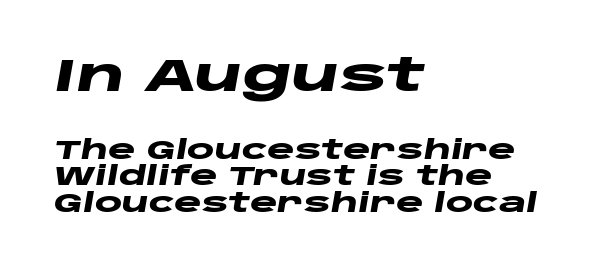
The image shows 46 px heavy, wide type, italic (leaning right); set left-aligned, tight line spacing (1.02x), normal letter spacing, not underlined; the first (top) block is 1.77x larger; low stroke contrast and a large x-height.
